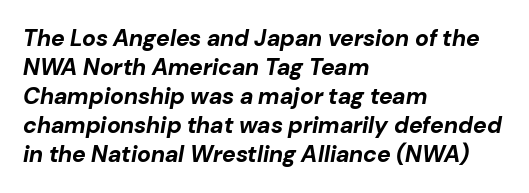
Q: Is the text bold? A: Yes.
Q: Is the text italic (slanted)? A: Yes, it leans right by about 10 degrees.
Q: Is the text underlined? A: No.
Q: How is the paragraph aligned? A: Left-aligned.
Q: Is the spacing between letters normal or unusually wide? A: Normal.
Q: Is the spacing between lines tight, normal or loose? A: Normal.
